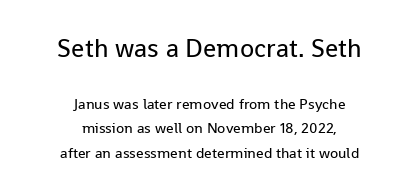
The image shows 26 px text type, upright; set centered, normal line spacing (1.62x), normal letter spacing, not underlined; the first (top) block is 1.73x larger.
